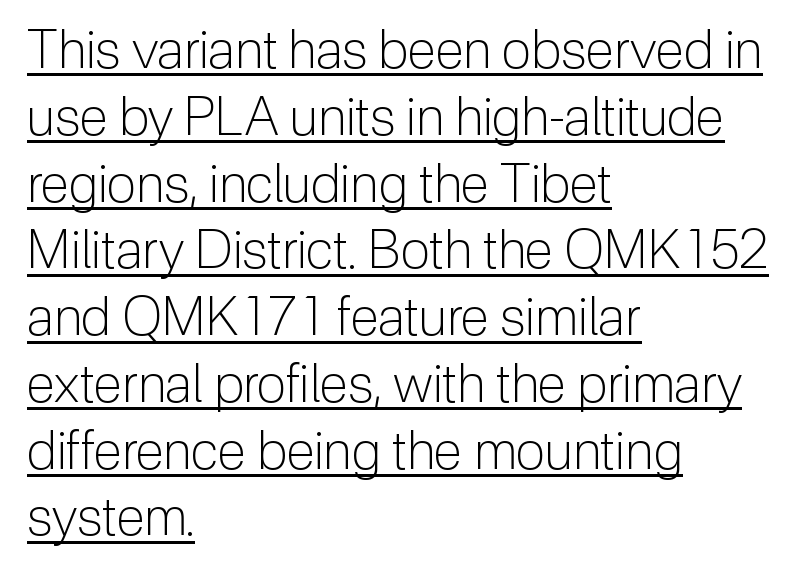
{"serif": "no", "italic": "no", "bold": "no", "weight": "light", "width": "normal", "stroke_contrast": "low", "x_height": "medium", "monospaced": "no", "underline": "yes", "align": "left", "line_spacing": "normal", "line_spacing_ratio": 1.26, "letter_spacing": "normal", "letter_spacing_em": 0.0, "glyph_px": 53}
